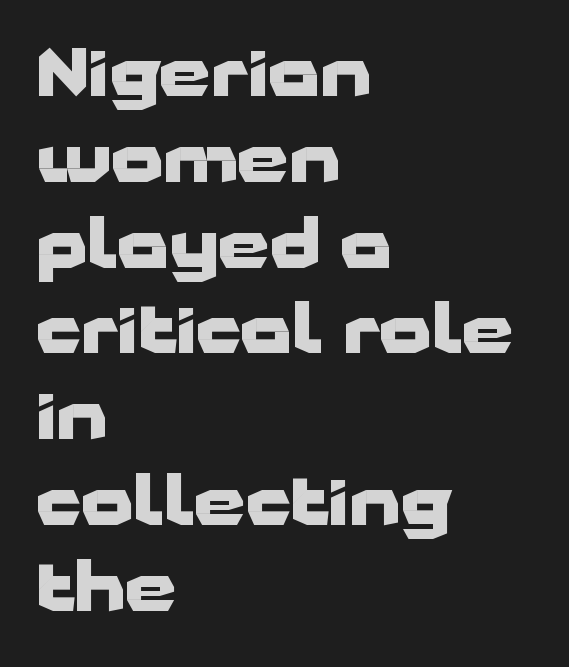
Horizontal bands of white between lines are of average thickness. How are the letters spaced? Ordinarily, with no added tracking. This sample has the flowing, uneven cadence of proportional lettering. Has an underline been added? It has not. Is there any slant? The stems are plumb.
